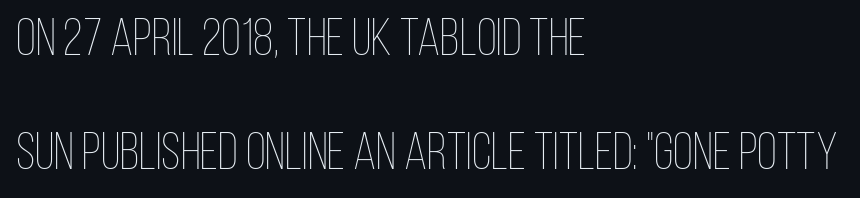
The letters advance in unequal steps, a hallmark of proportional type. Stem width sits at or under what a default text font uses. Successive baselines arrive slowly, with a big drop between each. There is no visible air inserted between adjacent glyphs. Do the letters lean? They stand straight.
